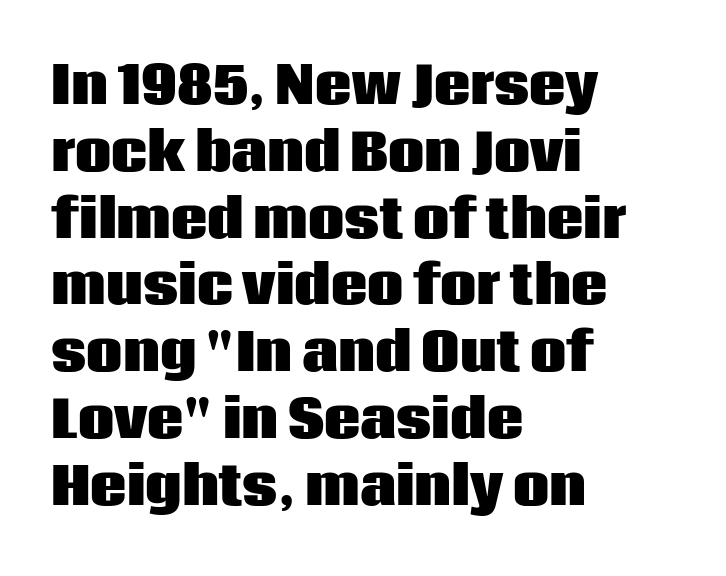
{"serif": "no", "italic": "no", "bold": "yes", "weight": "heavy", "width": "normal", "stroke_contrast": "low", "x_height": "large", "monospaced": "no", "underline": "no", "align": "left", "line_spacing": "normal", "line_spacing_ratio": 1.31, "letter_spacing": "normal", "letter_spacing_em": 0.0, "glyph_px": 51}
